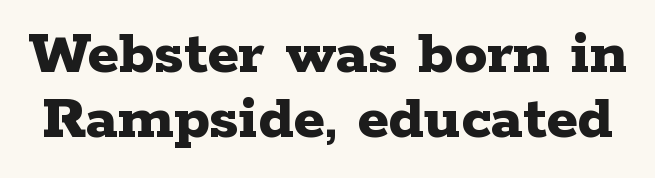
Italic: no, the glyphs are upright roman. The horizontal fit of the characters is conventional and even. The font is running at its bold setting. These lines are rendered in a variable-pitch font. Descender tails drop into unmarked territory.
